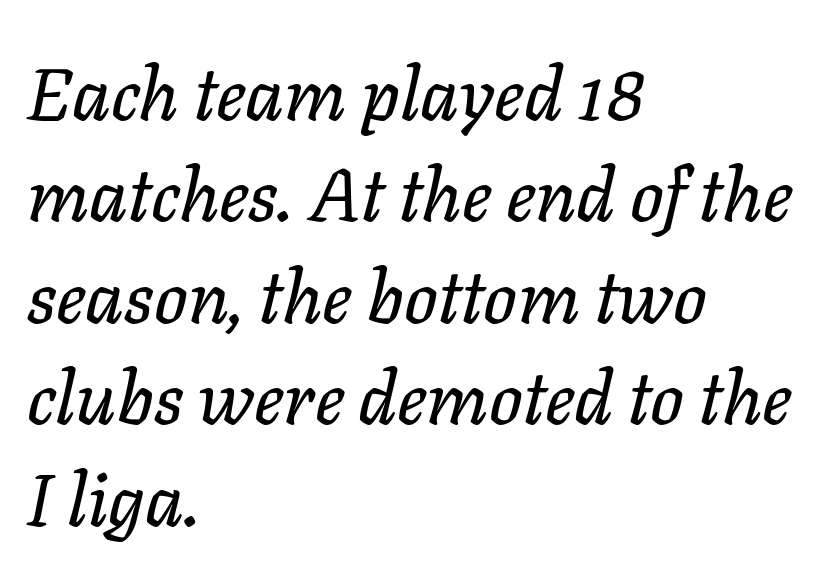
Q: Is the text italic (slanted)? A: Yes, it leans right by about 11 degrees.
Q: Is the text underlined? A: No.
Q: How is the paragraph aligned? A: Left-aligned.
Q: Is the spacing between letters normal or unusually wide? A: Normal.
Q: Is the spacing between lines tight, normal or loose? A: Normal.
Q: Width (condensed, normal, or wide)? A: Normal.
Q: Stroke contrast? A: Low.
Q: x-height? A: Medium.
Q: Monospaced? A: No.
